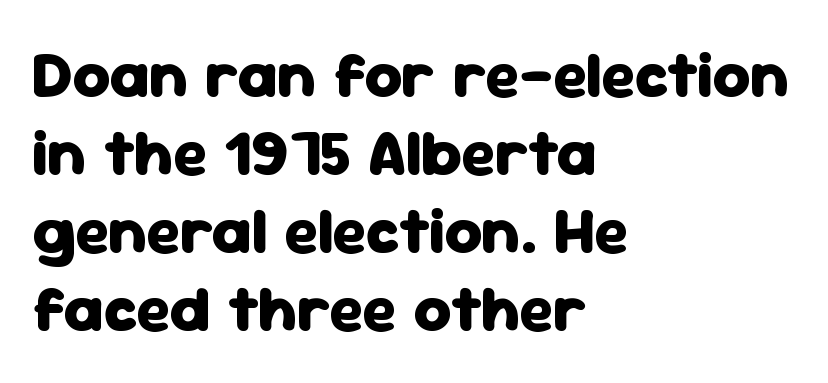
The image shows 65 px heavy sans-serif type, upright; set left-aligned, line spacing 1.2x, normal letter spacing, not underlined; low stroke contrast and a medium x-height.
